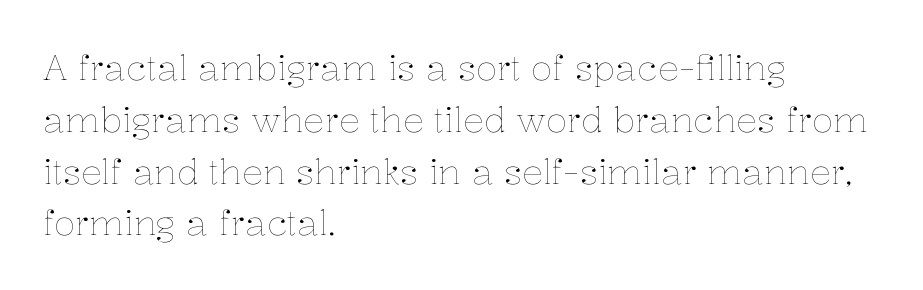
{"italic": "no", "bold": "no", "weight": "thin", "width": "normal", "stroke_contrast": "low", "x_height": "medium", "monospaced": "no", "underline": "no", "align": "left", "line_spacing": "normal", "line_spacing_ratio": 1.48, "letter_spacing": "normal", "letter_spacing_em": 0.0, "glyph_px": 35}
